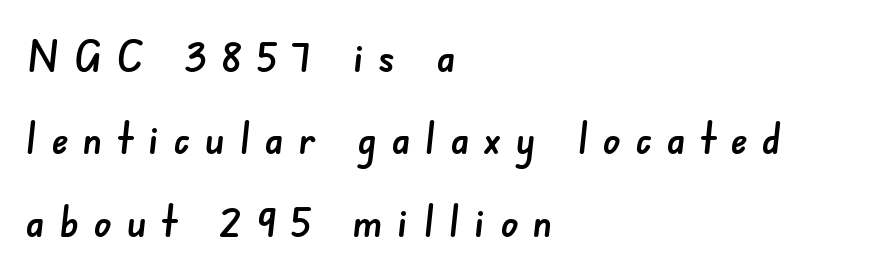
{"serif": "no", "width": "normal", "stroke_contrast": "low", "x_height": "small", "monospaced": "no", "underline": "no", "align": "left", "line_spacing_ratio": 1.87, "letter_spacing": "wide", "letter_spacing_em": 0.34, "glyph_px": 44}
